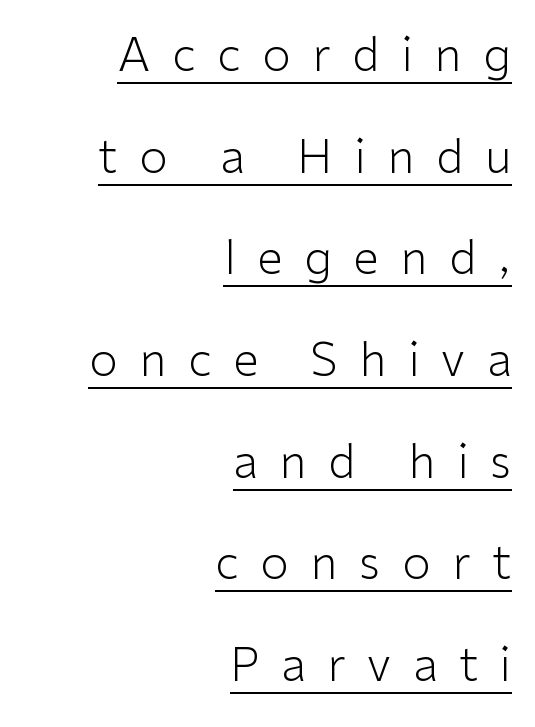
Q: Is the text bold? A: No.
Q: Is the text italic (slanted)? A: No, it is upright.
Q: Is the typeface a serif or a sans-serif typeface? A: Sans-serif.
Q: Is the text underlined? A: Yes.
Q: How is the paragraph aligned? A: Right-aligned.
Q: Is the spacing between letters normal or unusually wide? A: Unusually wide.
Q: Is the spacing between lines tight, normal or loose? A: Loose.
Q: Width (condensed, normal, or wide)? A: Normal.
Q: Stroke contrast? A: Low.
Q: x-height? A: Medium.
Q: Monospaced? A: No.
